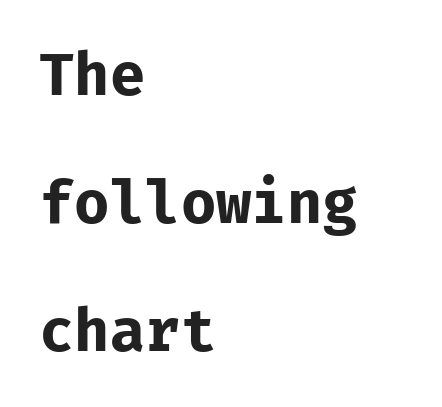
The image shows 59 px bold sans-serif type, upright, monospaced; set left-aligned, loose line spacing (2.17x), normal letter spacing, not underlined; low stroke contrast and a medium x-height.
